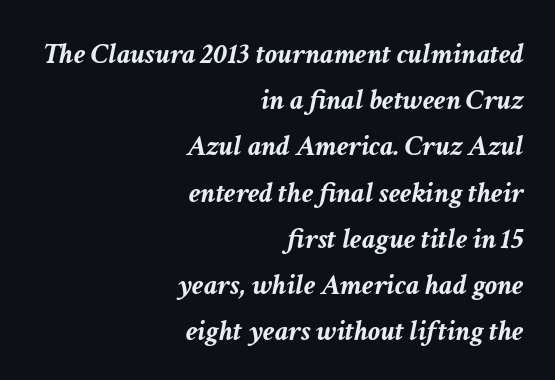
Q: Is the text bold? A: Yes.
Q: Is the text italic (slanted)? A: Yes, it leans right by about 11 degrees.
Q: Is the text underlined? A: No.
Q: How is the paragraph aligned? A: Right-aligned.
Q: Is the spacing between letters normal or unusually wide? A: Normal.
Q: Is the spacing between lines tight, normal or loose? A: Normal.
Q: Width (condensed, normal, or wide)? A: Normal.
Q: Stroke contrast? A: Low.
Q: x-height? A: Medium.
Q: Monospaced? A: No.
